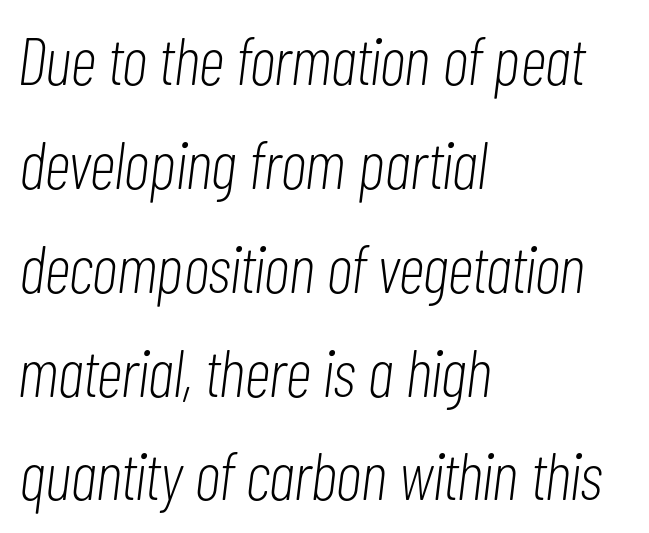
{"italic": "yes", "lean": "right", "slant_degrees": 7, "bold": "no", "weight": "light", "width": "condensed", "stroke_contrast": "low", "x_height": "medium", "monospaced": "no", "underline": "no", "align": "left", "line_spacing": "normal", "line_spacing_ratio": 1.55, "letter_spacing": "normal", "letter_spacing_em": 0.0, "glyph_px": 67}
